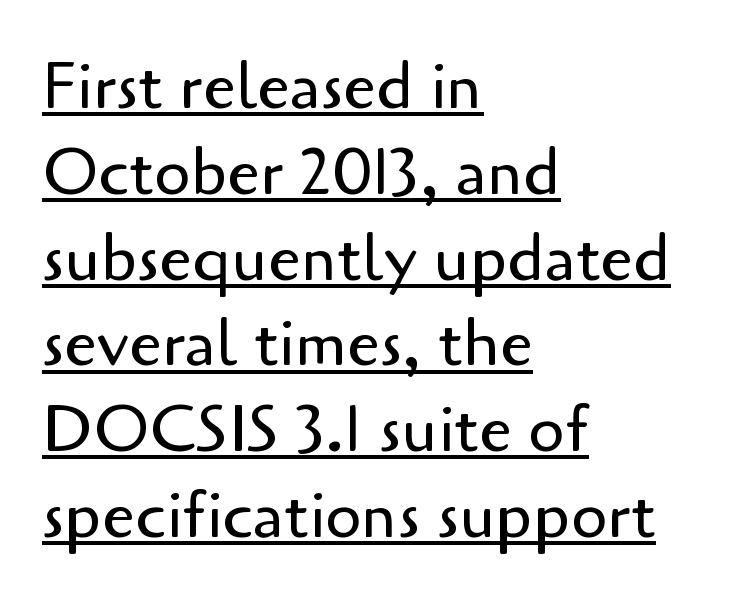
Q: Is the text bold? A: No.
Q: Is the text italic (slanted)? A: No, it is upright.
Q: Is the typeface a serif or a sans-serif typeface? A: Sans-serif.
Q: Is the text underlined? A: Yes.
Q: How is the paragraph aligned? A: Left-aligned.
Q: Is the spacing between letters normal or unusually wide? A: Normal.
Q: Is the spacing between lines tight, normal or loose? A: Normal.
Q: Width (condensed, normal, or wide)? A: Normal.
Q: Stroke contrast? A: Low.
Q: x-height? A: Small.
Q: Monospaced? A: No.
